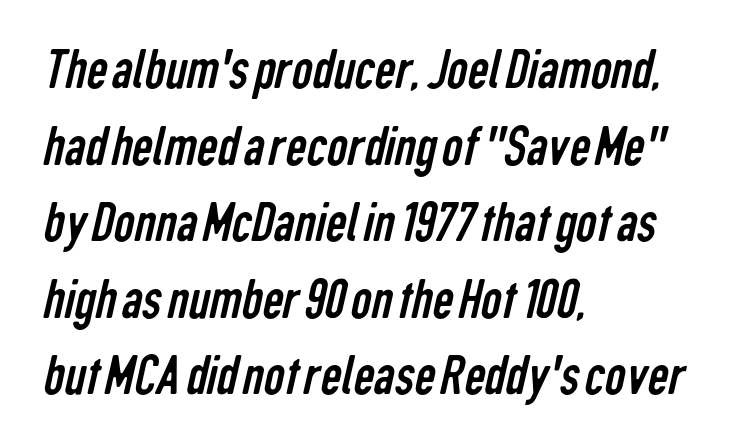
This sample is left-justified, so line endings fall wherever the words run out. Looks like regular typesetting: each glyph gets only the width it needs. Anything drawn beneath the words? Only blank space. This sample uses a sans-serif face.
